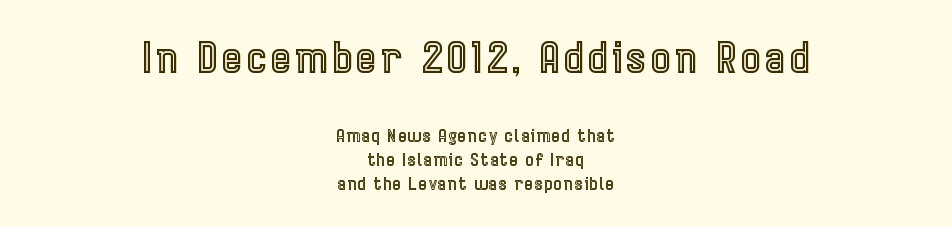
{"italic": "no", "width": "condensed", "x_height": "medium", "monospaced": "no", "underline": "no", "align": "center", "line_spacing": "normal", "line_spacing_ratio": 1.41, "larger_block": "first", "size_ratio": 2.47, "glyph_px": 42}
